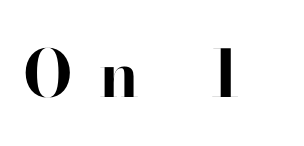
Anything drawn beneath the words? Only blank space. Typographic density is high because the face is bold. A roman cut, with each character standing at attention. Between one letter and the next there's a generous, obvious gap.
